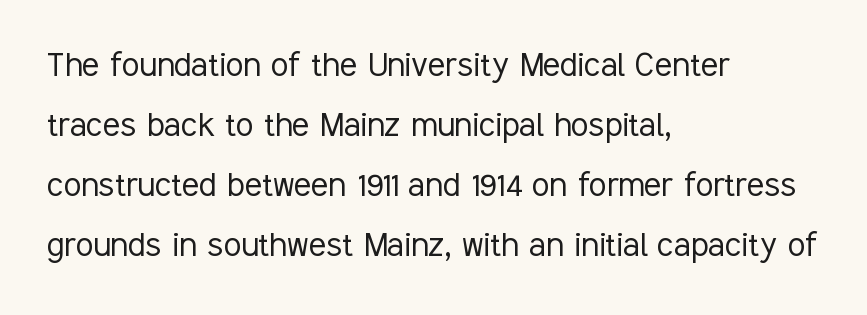
Q: Is the text bold? A: No.
Q: Is the text italic (slanted)? A: No, it is upright.
Q: Is the typeface a serif or a sans-serif typeface? A: Sans-serif.
Q: Is the text underlined? A: No.
Q: How is the paragraph aligned? A: Left-aligned.
Q: Is the spacing between letters normal or unusually wide? A: Normal.
Q: Is the spacing between lines tight, normal or loose? A: Normal.
Q: Width (condensed, normal, or wide)? A: Condensed.
Q: Stroke contrast? A: Low.
Q: x-height? A: Medium.
Q: Monospaced? A: No.
